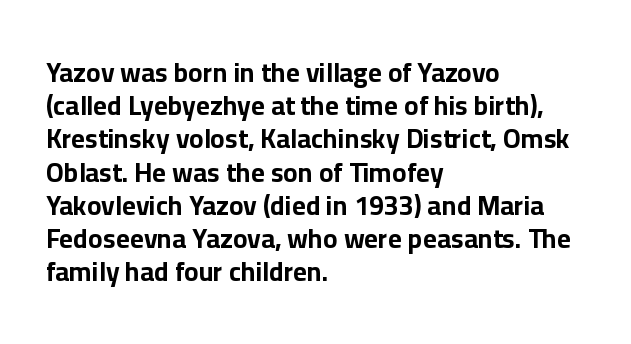
{"italic": "no", "bold": "yes", "underline": "no", "align": "left", "line_spacing_ratio": 1.23, "letter_spacing": "normal", "letter_spacing_em": 0.0, "glyph_px": 27}
